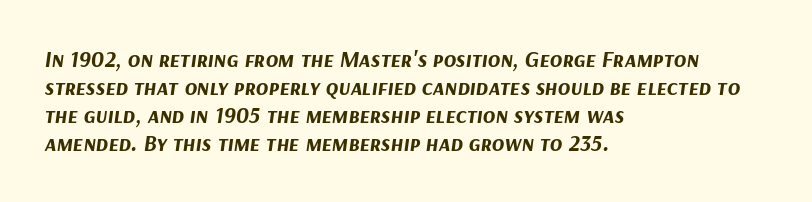
A clean baseline with only descenders dipping below it. Compared with an ordinary text face, these strokes are far heavier — a full bold. The axis of the letterforms is tilted away from vertical. Alignment: flush left.
